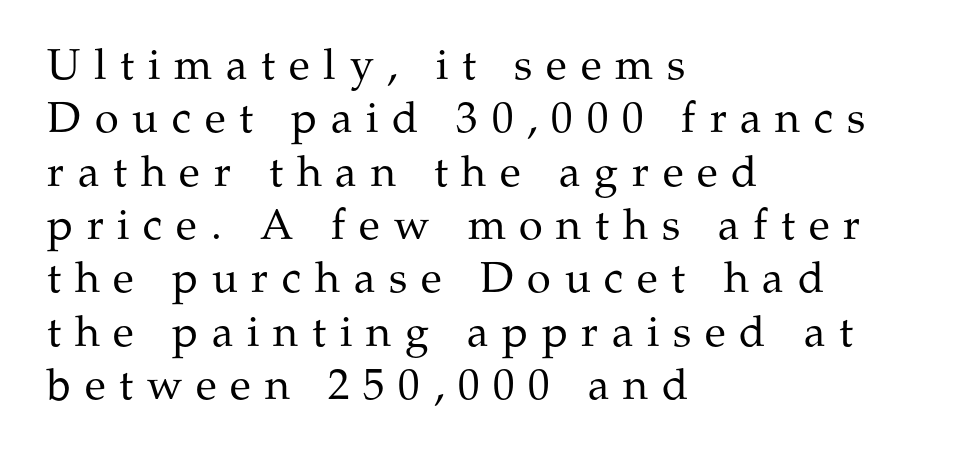
Q: Is the text bold? A: No.
Q: Is the text italic (slanted)? A: No, it is upright.
Q: Is the typeface a serif or a sans-serif typeface? A: Serif.
Q: Is the text underlined? A: No.
Q: How is the paragraph aligned? A: Left-aligned.
Q: Is the spacing between letters normal or unusually wide? A: Unusually wide.
Q: Width (condensed, normal, or wide)? A: Normal.
Q: Stroke contrast? A: Medium.
Q: x-height? A: Medium.
Q: Monospaced? A: No.
